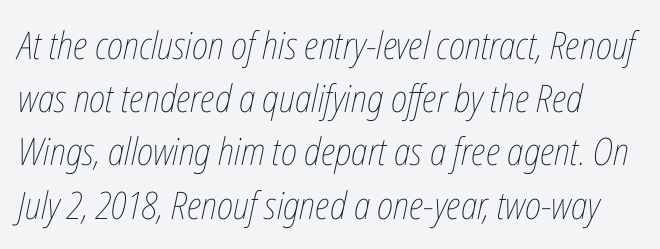
The image shows 38 px thin, condensed type, italic (leaning right); set normal line spacing (1.4x), normal letter spacing, not underlined; low stroke contrast and a medium x-height.
